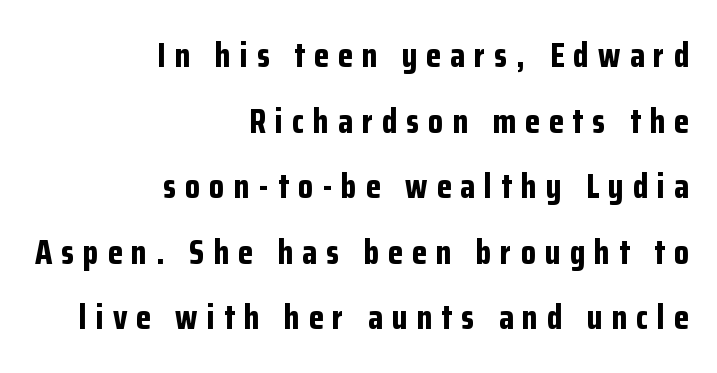
The image shows 34 px bold, condensed sans-serif type, upright; set right-aligned, loose line spacing (1.93x), unusually wide letter spacing (+0.27 em), not underlined; low stroke contrast and a medium x-height.
